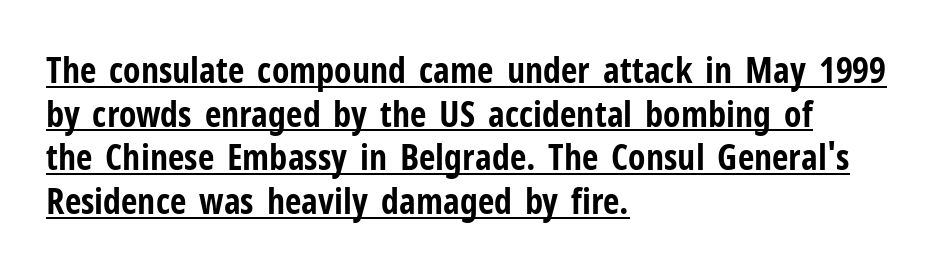
The image shows 36 px bold, condensed sans-serif type, upright; set left-aligned, line spacing 1.21x, normal letter spacing, underlined; low stroke contrast and a medium x-height.
